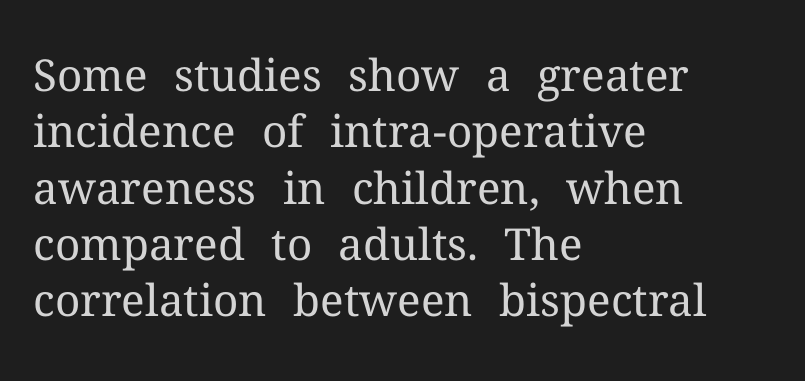
Q: Is the text bold? A: No.
Q: Is the text italic (slanted)? A: No, it is upright.
Q: Is the typeface a serif or a sans-serif typeface? A: Serif.
Q: Is the text underlined? A: No.
Q: How is the paragraph aligned? A: Left-aligned.
Q: Is the spacing between letters normal or unusually wide? A: Normal.
Q: Is the spacing between lines tight, normal or loose? A: Normal.
Q: Width (condensed, normal, or wide)? A: Normal.
Q: Stroke contrast? A: Medium.
Q: x-height? A: Medium.
Q: Monospaced? A: No.
